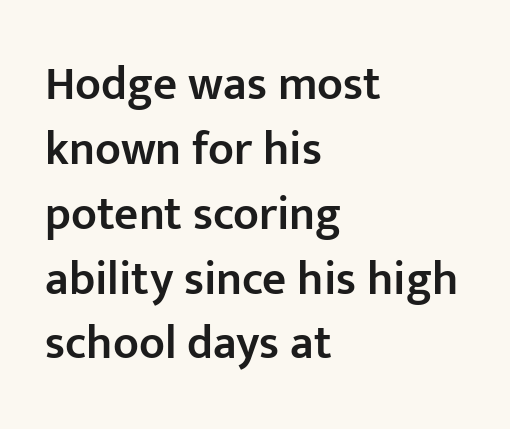
The image shows 47 px semibold sans-serif type, upright; set left-aligned, normal line spacing (1.38x), normal letter spacing, not underlined; low stroke contrast and a medium x-height.
